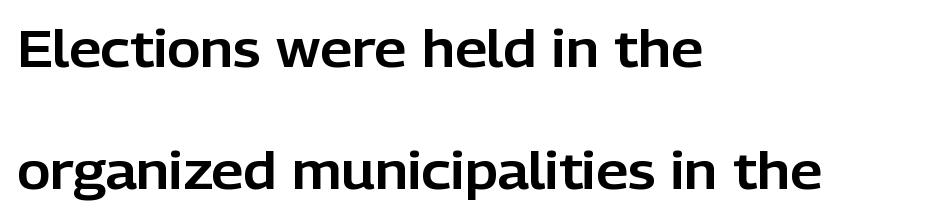
{"serif": "no", "italic": "no", "width": "normal", "stroke_contrast": "low", "x_height": "medium", "monospaced": "no", "underline": "no", "align": "left", "line_spacing": "loose", "line_spacing_ratio": 2.39, "letter_spacing": "normal", "letter_spacing_em": 0.0, "glyph_px": 51}
